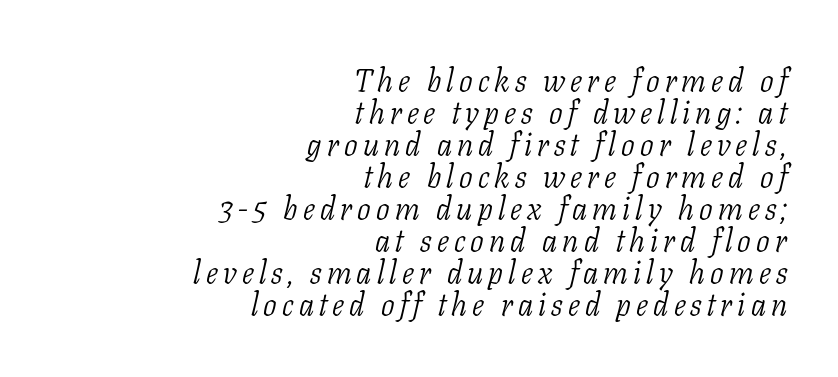
Q: Is the text bold? A: No.
Q: Is the text italic (slanted)? A: Yes, it leans right by about 11 degrees.
Q: Is the typeface a serif or a sans-serif typeface? A: Serif.
Q: Is the text underlined? A: No.
Q: How is the paragraph aligned? A: Right-aligned.
Q: Is the spacing between lines tight, normal or loose? A: Tight.
Q: Width (condensed, normal, or wide)? A: Condensed.
Q: Stroke contrast? A: Low.
Q: x-height? A: Medium.
Q: Monospaced? A: No.
